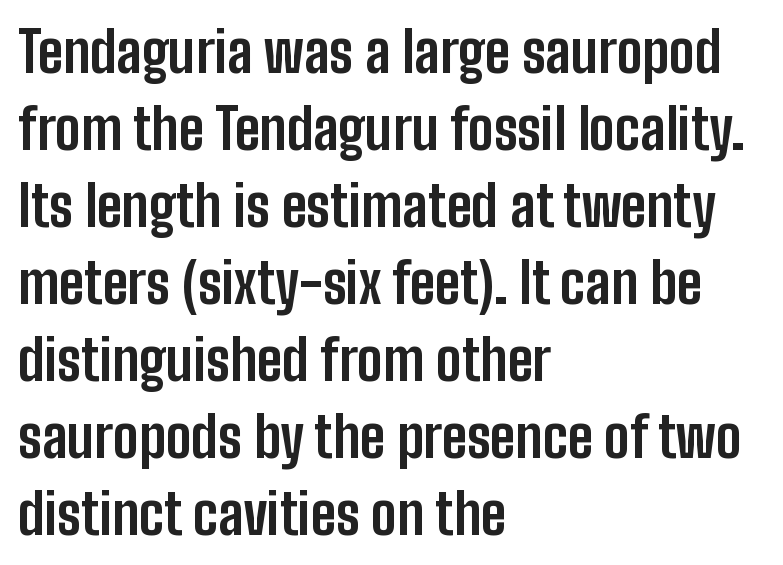
The words here are not underlined. The lines are quadded left. The passage shown stacks its lines at a standard gap. This is roman type, the default non-slanted kind. Inter-character spacing is left at the font's built-in metrics. Note the varied advance widths — an 'i' is clearly narrower than an 'm'.
